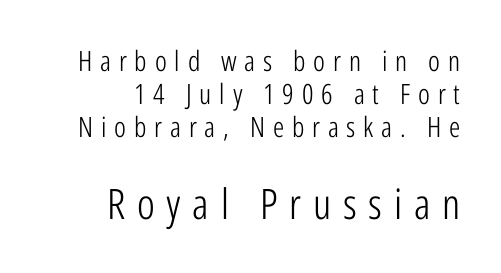
{"serif": "no", "italic": "no", "bold": "no", "weight": "light", "width": "condensed", "stroke_contrast": "low", "x_height": "medium", "monospaced": "no", "underline": "no", "align": "right", "line_spacing_ratio": 1.18, "letter_spacing": "wide", "letter_spacing_em": 0.28, "larger_block": "second", "size_ratio": 1.5, "glyph_px": 42}
